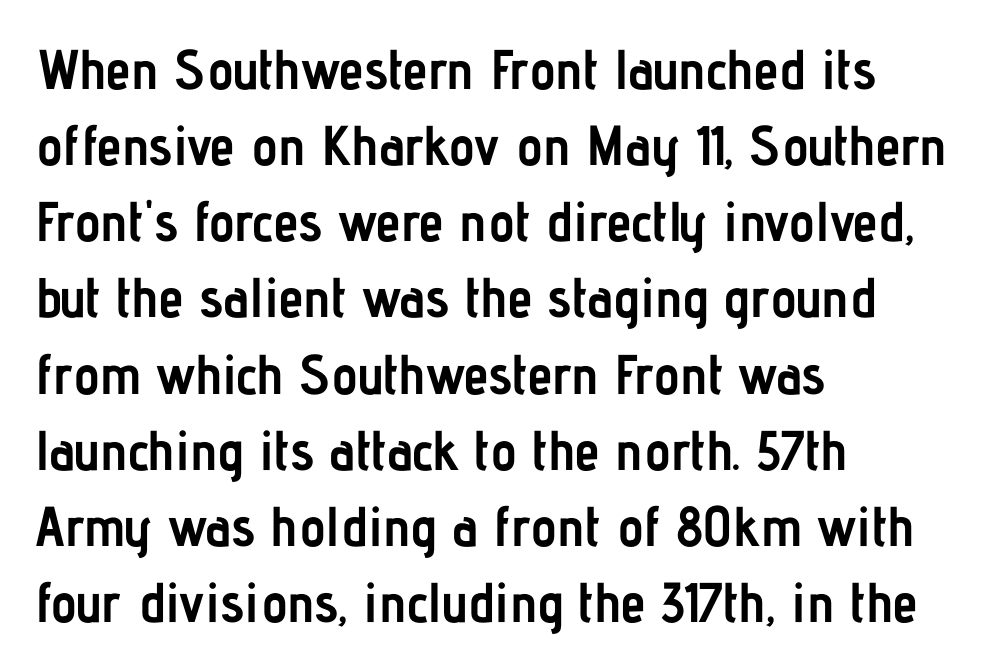
{"serif": "no", "italic": "no", "bold": "yes", "weight": "semibold", "width": "condensed", "stroke_contrast": "low", "x_height": "medium", "monospaced": "no", "underline": "no", "align": "left", "line_spacing": "normal", "line_spacing_ratio": 1.36, "letter_spacing": "normal", "letter_spacing_em": 0.0, "glyph_px": 56}
